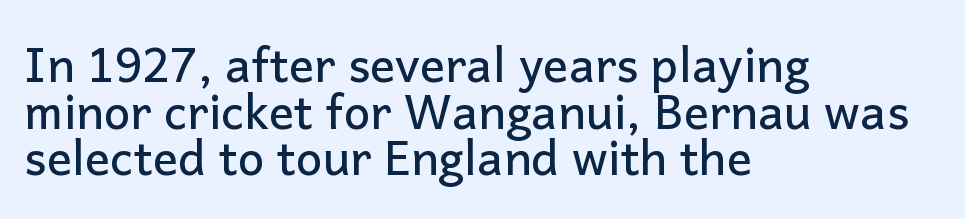
Layout note: lines flush left. To sum up the face: it is a sans, with no serifs. The type sits square on the baseline with zero lean. Rows of type sit shoulder to shoulder in the vertical direction. The letterforms sit shoulder to shoulder at normal distance. The rendering uses natural spacing where letterforms have individual widths.
